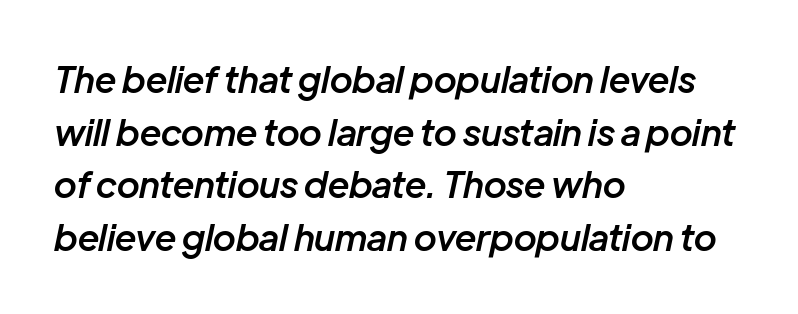
What's the leading like? Ordinary, nothing unusual. Between one letter and the next there's only the usual sliver of space. A classic flush-left, rag-right setting is used for this passage. This sample has the flowing, uneven cadence of proportional lettering.
